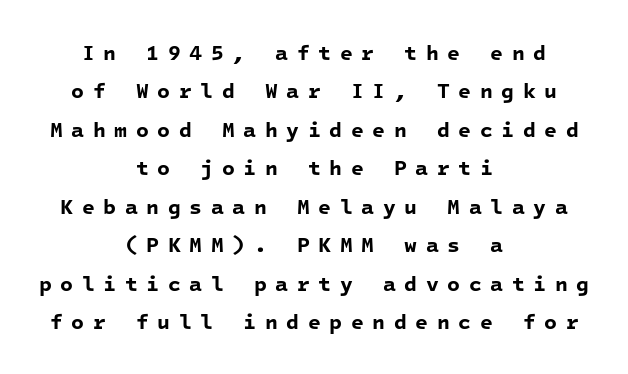
Underlining? Definitely not there. Between one letter and the next there's a generous, obvious gap. As a designer I'd log this as weight 700, bold. A centered setting, common on invitations and titles, is used for this passage.
